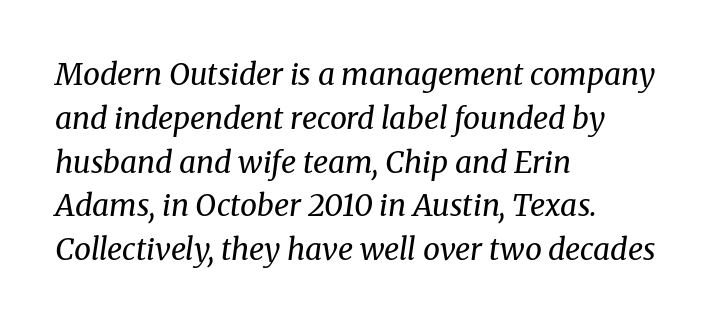
How are the letters spaced? Ordinarily, with no added tracking. Beneath every word, the page is bare. Typographically, this falls in the serif category. Leftover space on each line is placed entirely after the last word.
